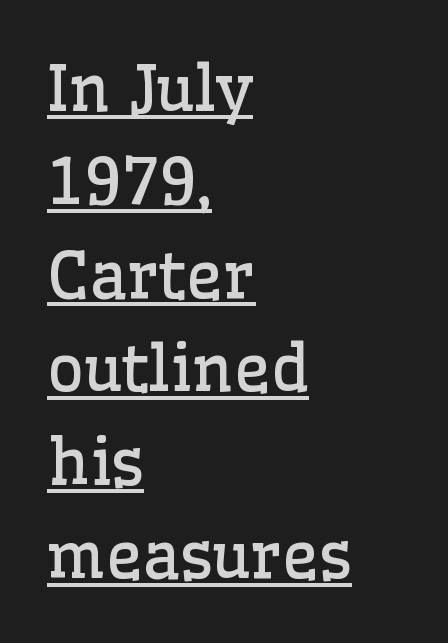
{"serif": "yes", "italic": "no", "bold": "no", "weight": "regular", "width": "normal", "stroke_contrast": "low", "x_height": "medium", "monospaced": "no", "underline": "yes", "align": "left", "line_spacing": "normal", "line_spacing_ratio": 1.46, "letter_spacing": "normal", "letter_spacing_em": 0.0, "glyph_px": 64}
